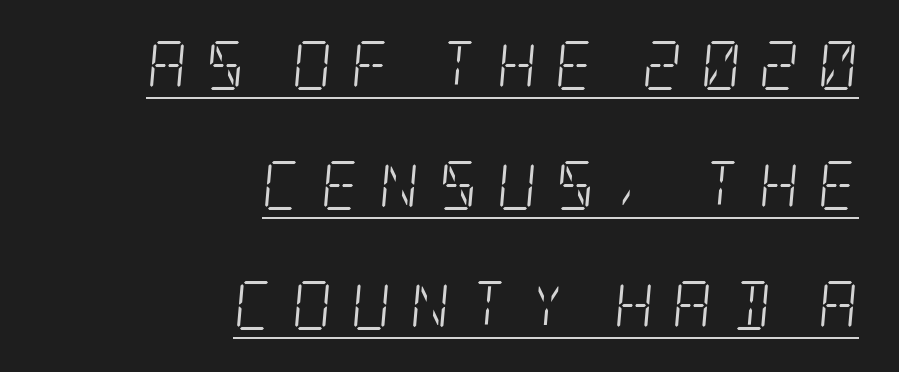
Every word sits above its own underline. Typeset ragged left — the right edge is the straight one. The block of text is sparse from top to bottom, with ample space between rows. No chunkiness to these letters — they're not bold. The face used here has a pronounced slope to its letters.
